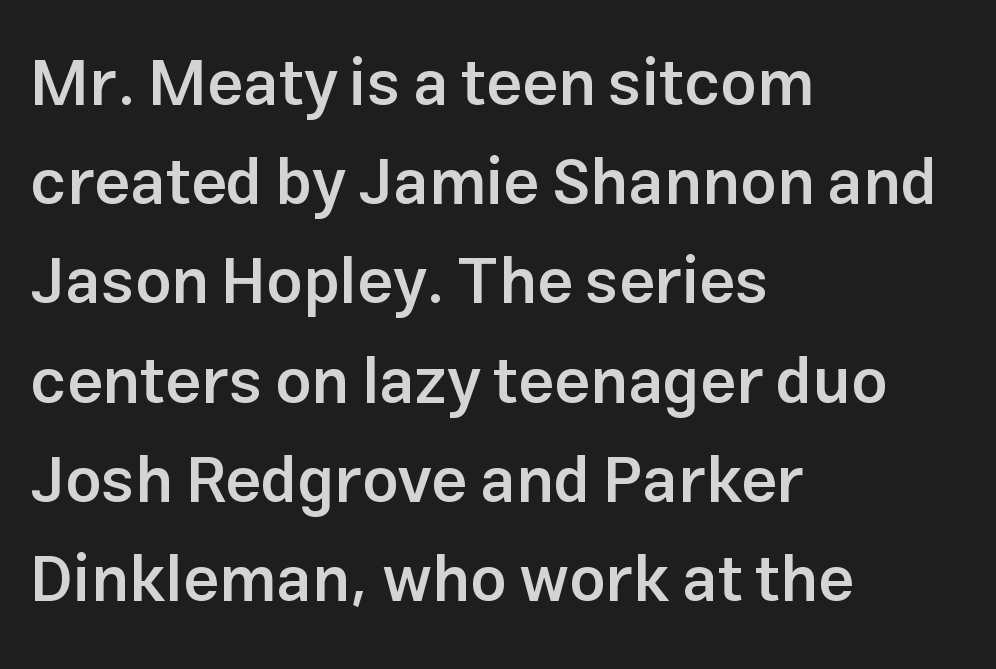
Default kerning and tracking; the words read as compact shapes. Notice how the passage keeps a crisp vertical edge on the left only. Font category for this specimen: sans-serif. In terms of leading, this rendering sits right in the middle. Decoration check: the copy has no underline.
